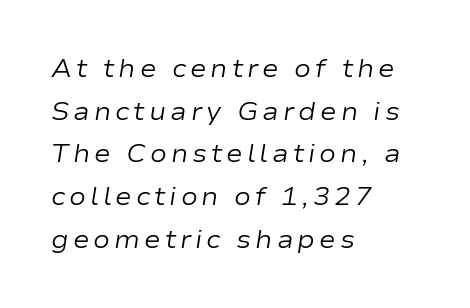
{"italic": "yes", "lean": "right", "slant_degrees": 9, "bold": "no", "underline": "no", "align": "left", "line_spacing_ratio": 1.71, "glyph_px": 25}
